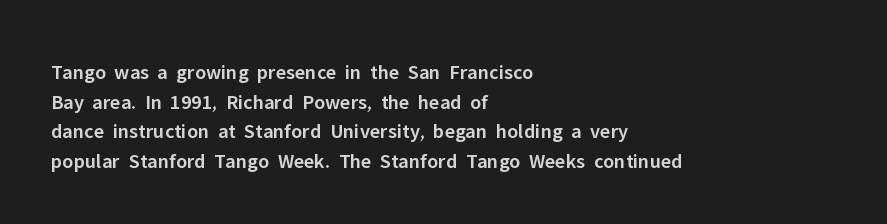
Q: Is the text bold? A: Semi-bold.
Q: Is the text italic (slanted)? A: No, it is upright.
Q: Is the text underlined? A: No.
Q: How is the paragraph aligned? A: Left-aligned.
Q: Is the spacing between letters normal or unusually wide? A: Normal.
Q: Is the spacing between lines tight, normal or loose? A: Normal.
